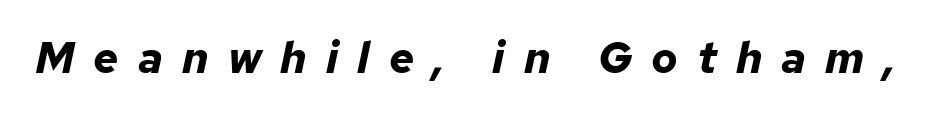
The image shows 44 px bold type, italic (leaning right); set unusually wide letter spacing (+0.43 em), not underlined; low stroke contrast and a medium x-height.
